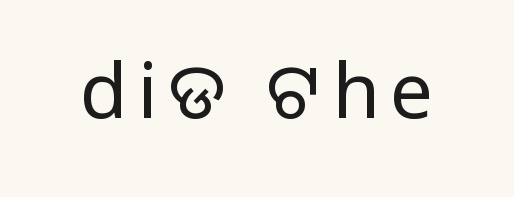
The image shows 77 px regular-weight sans-serif type, upright; set not underlined; low stroke contrast and a medium x-height.
